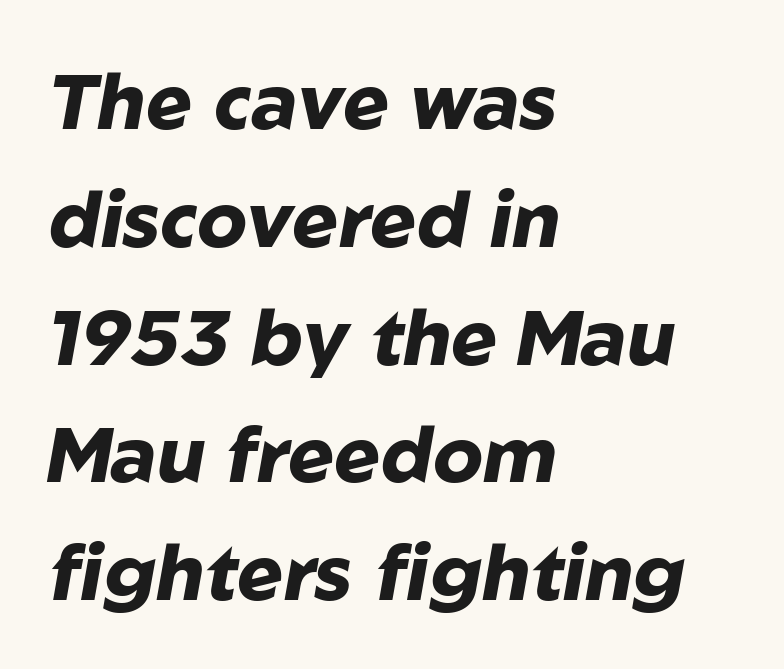
The image shows 78 px heavy type, italic (leaning right); set left-aligned, normal line spacing (1.51x), normal letter spacing, not underlined; low stroke contrast and a medium x-height.
